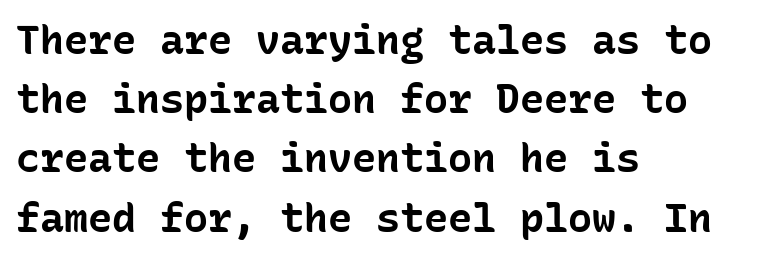
{"serif": "no", "italic": "no", "bold": "yes", "weight": "bold", "width": "normal", "stroke_contrast": "low", "x_height": "medium", "monospaced": "yes", "underline": "no", "align": "left", "line_spacing": "normal", "line_spacing_ratio": 1.48, "letter_spacing": "normal", "letter_spacing_em": 0.0, "glyph_px": 40}
